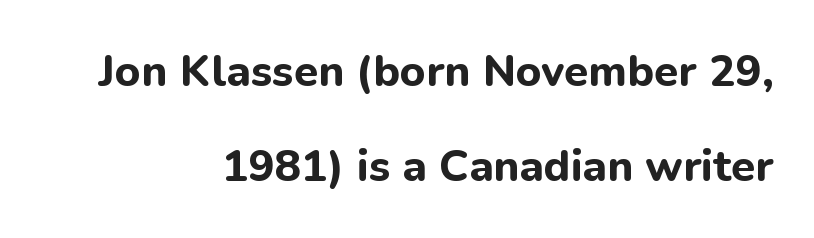
Q: Is the text bold? A: Yes.
Q: Is the text italic (slanted)? A: No, it is upright.
Q: Is the typeface a serif or a sans-serif typeface? A: Sans-serif.
Q: Is the text underlined? A: No.
Q: How is the paragraph aligned? A: Right-aligned.
Q: Is the spacing between letters normal or unusually wide? A: Normal.
Q: Is the spacing between lines tight, normal or loose? A: Loose.
Q: Width (condensed, normal, or wide)? A: Normal.
Q: Stroke contrast? A: Low.
Q: x-height? A: Medium.
Q: Monospaced? A: No.
